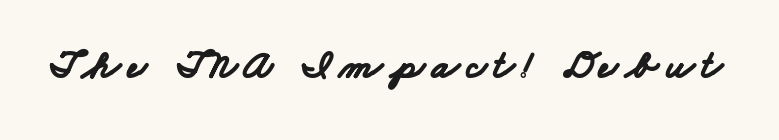
The image shows 40 px bold, wide sans-serif type; set not underlined; low stroke contrast and a small x-height.
